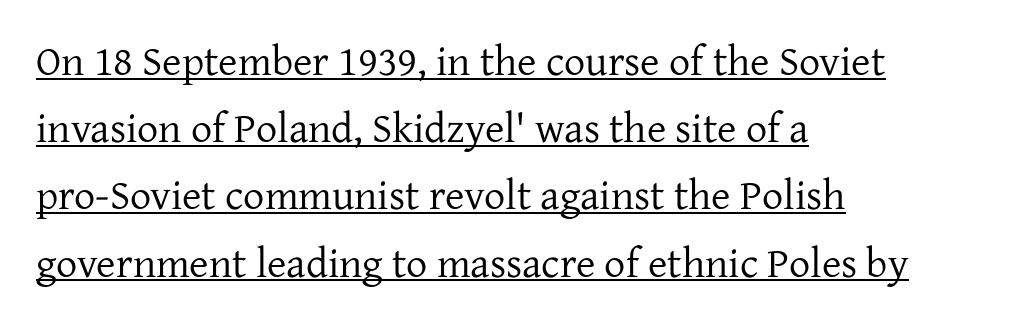
Q: Is the text bold? A: No.
Q: Is the text italic (slanted)? A: No, it is upright.
Q: Is the typeface a serif or a sans-serif typeface? A: Serif.
Q: Is the text underlined? A: Yes.
Q: How is the paragraph aligned? A: Left-aligned.
Q: Is the spacing between letters normal or unusually wide? A: Normal.
Q: Is the spacing between lines tight, normal or loose? A: Normal.
Q: Width (condensed, normal, or wide)? A: Normal.
Q: Stroke contrast? A: Low.
Q: x-height? A: Medium.
Q: Monospaced? A: No.
